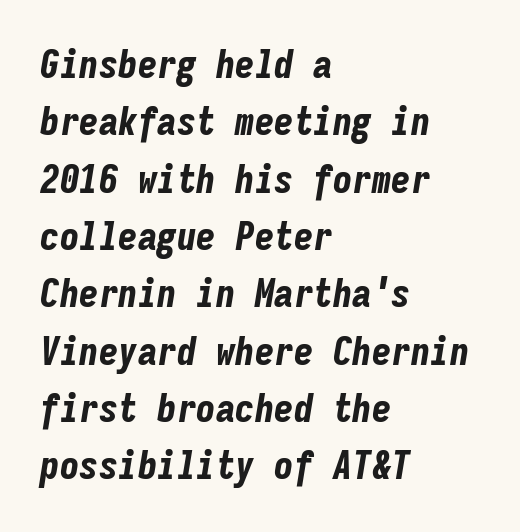
{"italic": "yes", "lean": "right", "slant_degrees": 9, "bold": "yes", "weight": "bold", "width": "condensed", "stroke_contrast": "low", "x_height": "medium", "monospaced": "yes", "underline": "no", "align": "left", "line_spacing": "normal", "line_spacing_ratio": 1.47, "letter_spacing": "normal", "letter_spacing_em": 0.0, "glyph_px": 39}
